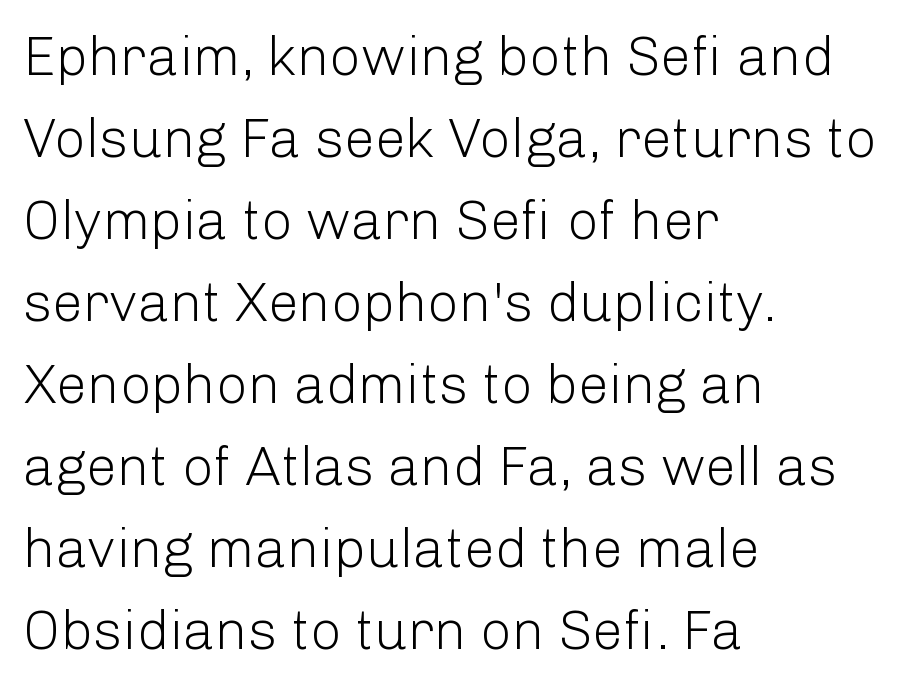
The image shows 55 px light sans-serif type, upright; set left-aligned, normal line spacing (1.49x), normal letter spacing, not underlined; low stroke contrast and a medium x-height.
